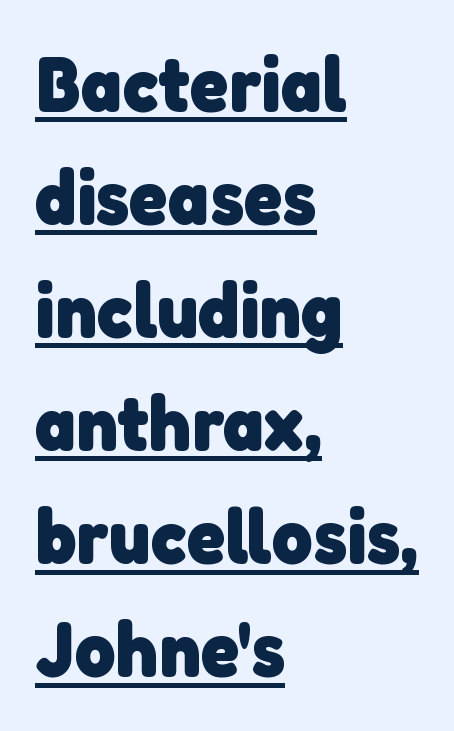
The image shows 78 px heavy sans-serif type; set left-aligned, normal line spacing (1.45x), normal letter spacing, underlined; low stroke contrast and a medium x-height.
